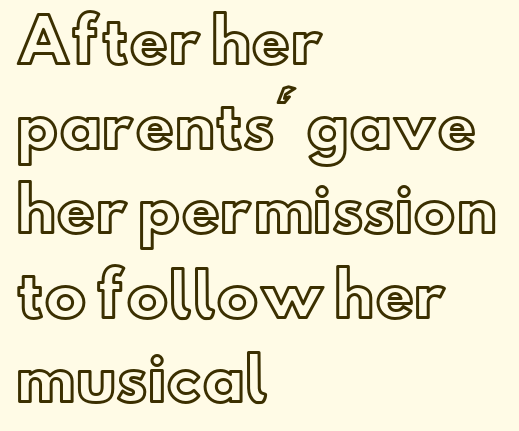
The strip under each line holds only bare page. Standard letterfit; no display-style spreading of the glyphs. These lines sit exactly where default settings would place them. Every row of glyphs begins at an identical x-position on the left.
